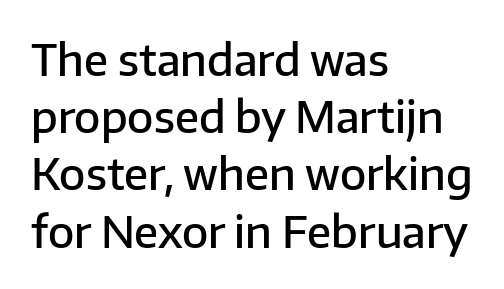
Evenly set lines give the paragraph a standard silhouette. These lines are composed in type without serifs. You could call the tracking neutral — neither tight nor loose. This is moderately heavy type, rendered in semibold. The face used here is proportionally spaced, like ordinary book or web type. Check the space under the baseline: it is left empty.
